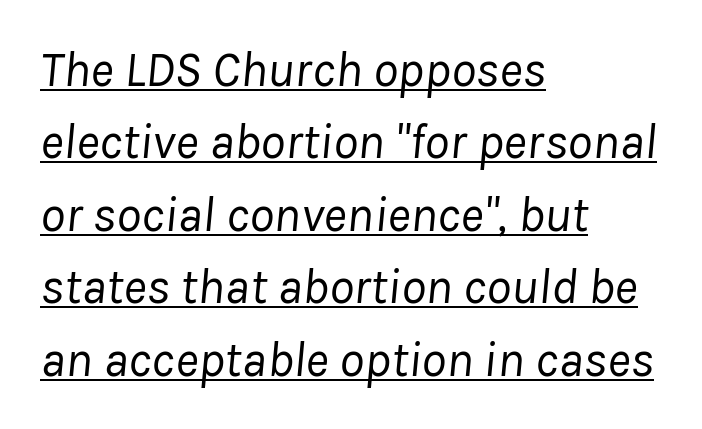
{"italic": "yes", "lean": "right", "slant_degrees": 8, "bold": "no", "weight": "regular", "width": "normal", "stroke_contrast": "low", "x_height": "medium", "monospaced": "no", "underline": "yes", "align": "left", "line_spacing": "normal", "line_spacing_ratio": 1.45, "letter_spacing": "normal", "letter_spacing_em": 0.0, "glyph_px": 50}
